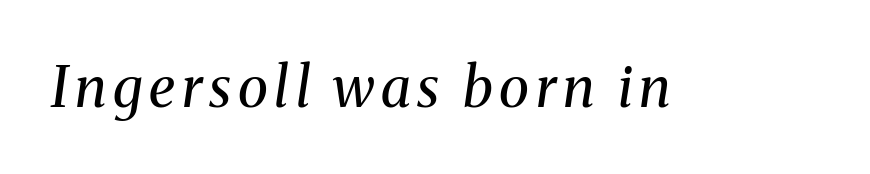
The strip under each line holds only bare page. Stems and bowls with no extra thickness — not bold. The letters carry serifs — small finishing strokes at the ends of their stems. When letters slant like this, we call the style italic. Character widths vary here, with narrow letters taking less room than wide ones.
